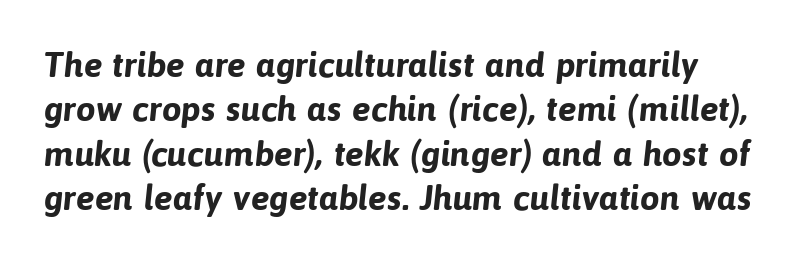
The image shows 35 px bold sans-serif type; set normal line spacing (1.27x), normal letter spacing, not underlined; low stroke contrast and a medium x-height.
